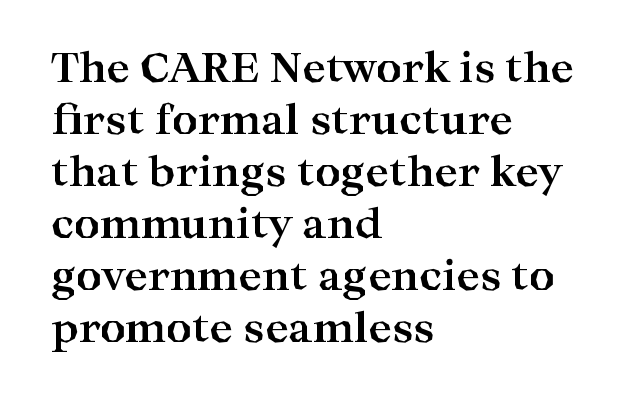
This is serif lettering, the kind often seen in printed books. Does extra space separate the letters? No, they use regular spacing. A dark, heavy texture on the line: the type is bold. Proportional: the letters do not fall into vertical columns.
